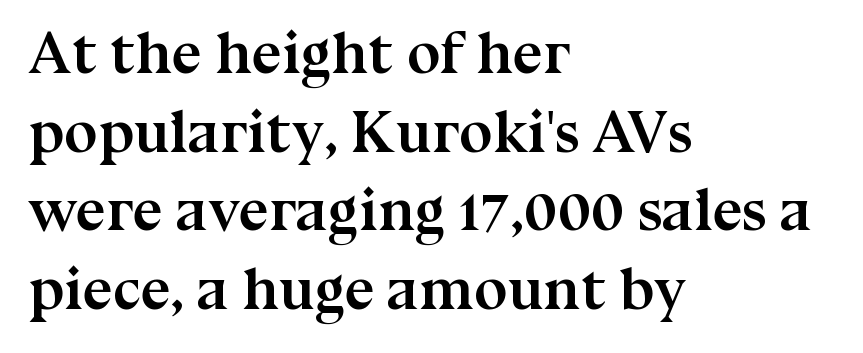
{"serif": "yes", "italic": "no", "bold": "yes", "weight": "semibold", "width": "normal", "stroke_contrast": "medium", "x_height": "medium", "monospaced": "no", "underline": "no", "align": "left", "line_spacing": "normal", "line_spacing_ratio": 1.31, "letter_spacing": "normal", "letter_spacing_em": 0.0, "glyph_px": 60}
